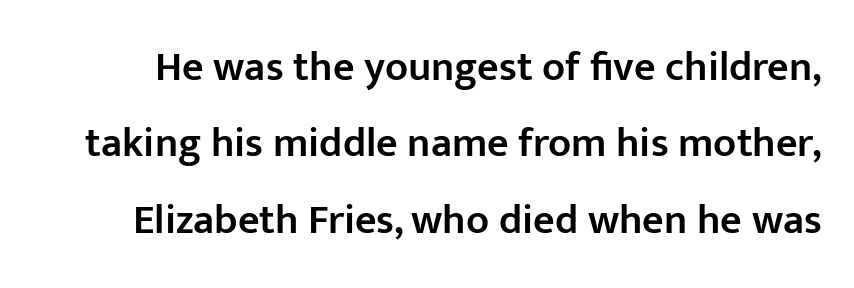
{"serif": "no", "italic": "no", "bold": "semi", "weight": "semibold", "width": "normal", "stroke_contrast": "low", "x_height": "medium", "monospaced": "no", "underline": "no", "line_spacing_ratio": 1.82, "letter_spacing": "normal", "letter_spacing_em": 0.0, "glyph_px": 42}
